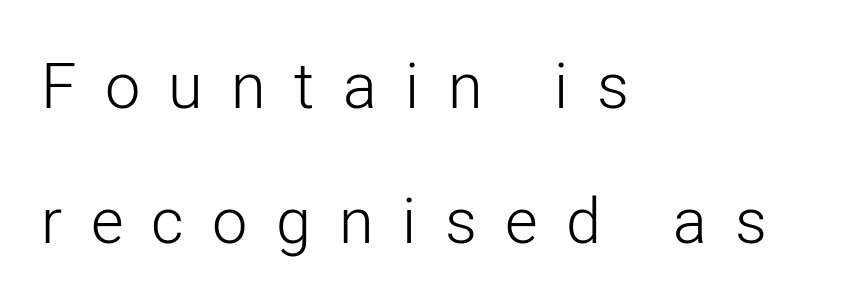
{"serif": "no", "italic": "no", "bold": "no", "weight": "light", "width": "normal", "stroke_contrast": "low", "x_height": "medium", "monospaced": "no", "underline": "no", "align": "left", "line_spacing": "loose", "line_spacing_ratio": 2.14, "letter_spacing": "wide", "letter_spacing_em": 0.45, "glyph_px": 63}
